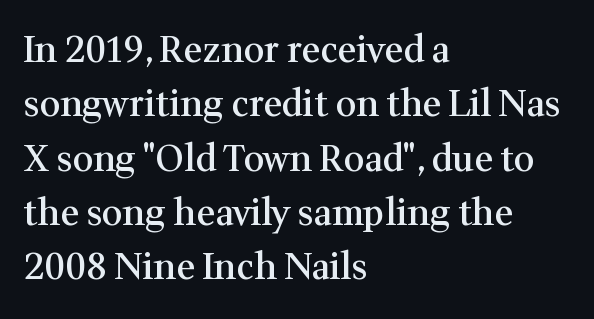
Students, observe: this is what conventionally led text looks like. Spacing between characters is what you'd get straight out of the box. Look at the bottom of the vertical strokes: they flare into serifs here. The axis of the letterforms is exactly vertical. Each row of text sits above clean, open space.
